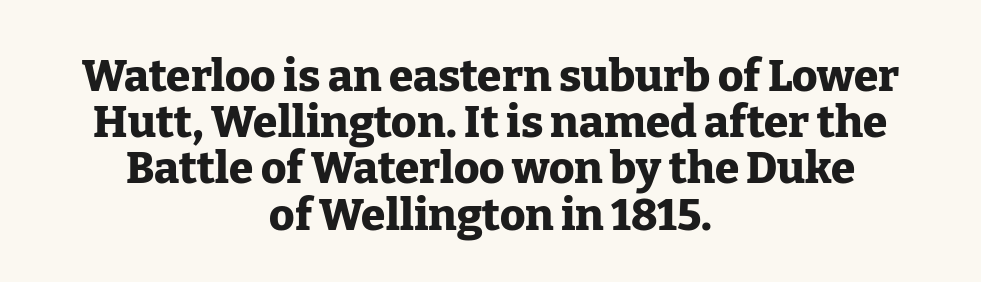
{"serif": "yes", "italic": "no", "bold": "yes", "weight": "heavy", "width": "normal", "stroke_contrast": "low", "x_height": "medium", "monospaced": "no", "underline": "no", "align": "center", "line_spacing": "tight", "line_spacing_ratio": 1.05, "letter_spacing": "normal", "letter_spacing_em": 0.0, "glyph_px": 44}
